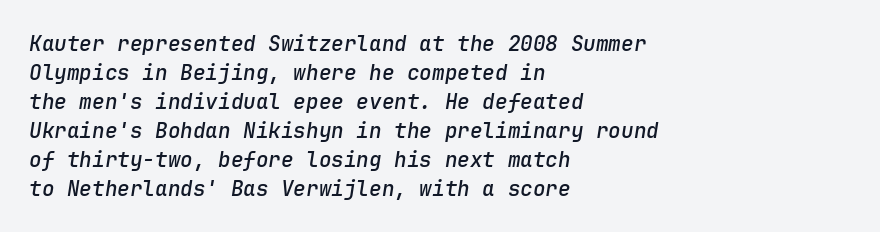
Q: Is the text bold? A: Semi-bold.
Q: Is the text italic (slanted)? A: Yes, it leans right by about 9 degrees.
Q: Is the text underlined? A: No.
Q: How is the paragraph aligned? A: Left-aligned.
Q: Is the spacing between letters normal or unusually wide? A: Normal.
Q: Is the spacing between lines tight, normal or loose? A: Normal.
